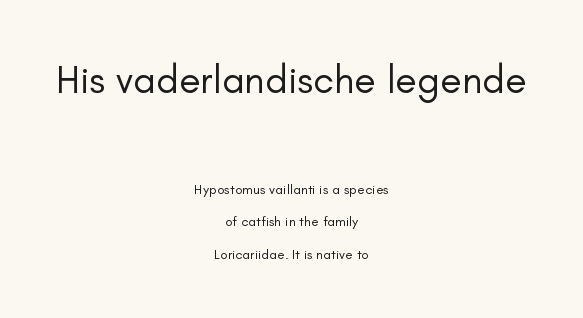
{"serif": "no", "italic": "no", "bold": "no", "weight": "regular", "width": "normal", "stroke_contrast": "low", "x_height": "small", "monospaced": "no", "underline": "no", "align": "center", "line_spacing": "loose", "line_spacing_ratio": 2.32, "letter_spacing": "normal", "letter_spacing_em": 0.0, "larger_block": "first", "size_ratio": 2.86, "glyph_px": 40}
